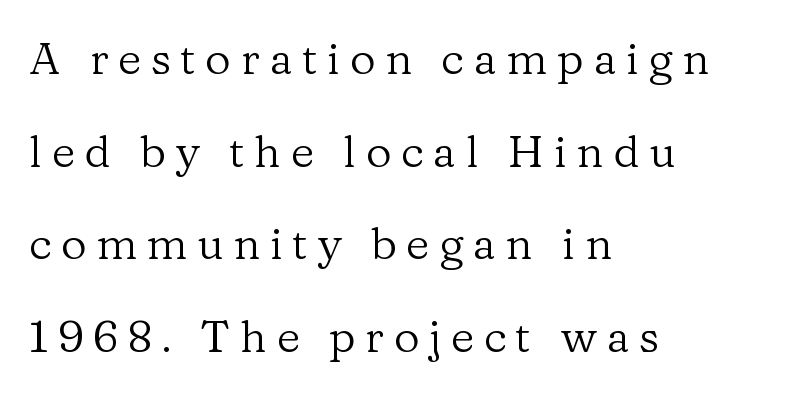
The image shows 45 px regular-weight serif type, upright; set left-aligned, loose line spacing (2.06x), unusually wide letter spacing (+0.21 em), not underlined; low stroke contrast and a medium x-height.
